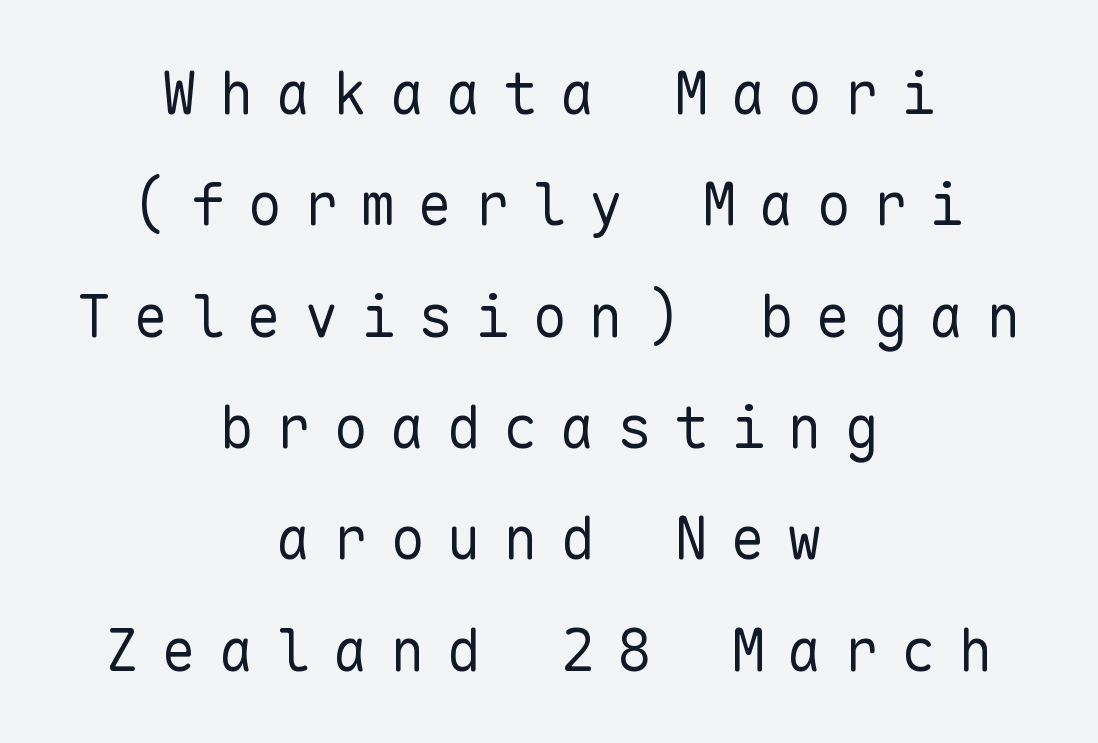
Q: Is the text bold? A: No.
Q: Is the text italic (slanted)? A: No, it is upright.
Q: Is the typeface a serif or a sans-serif typeface? A: Sans-serif.
Q: Is the text underlined? A: No.
Q: How is the paragraph aligned? A: Centered.
Q: Is the spacing between letters normal or unusually wide? A: Unusually wide.
Q: Is the spacing between lines tight, normal or loose? A: Loose.
Q: Width (condensed, normal, or wide)? A: Normal.
Q: Stroke contrast? A: Low.
Q: x-height? A: Medium.
Q: Monospaced? A: Yes.
